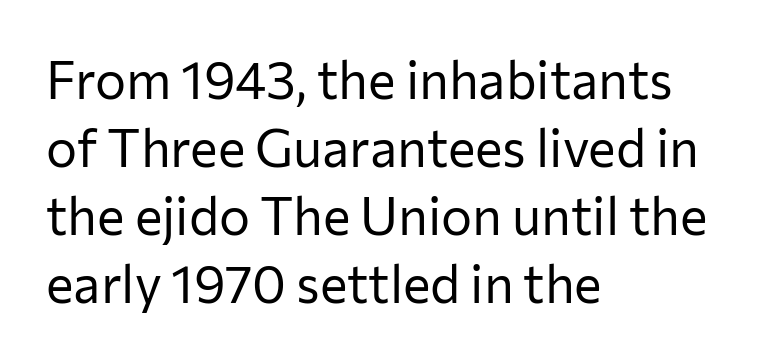
The image shows 52 px regular-weight sans-serif type, upright; set left-aligned, normal line spacing (1.31x), normal letter spacing, not underlined; low stroke contrast and a medium x-height.
